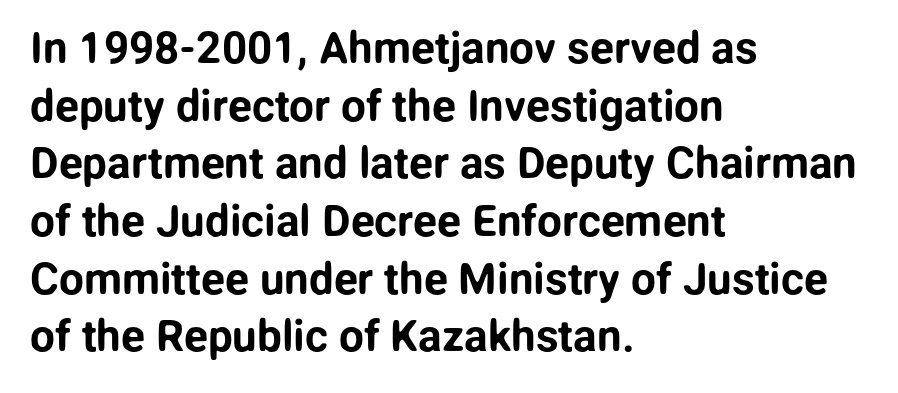
The strip under each line holds only bare page. The space between consecutive lines is moderate. Proportional: the letters do not fall into vertical columns. Notice how the stems are strictly vertical — no italics here. Unlike a traditional serif, this face leaves its strokes unadorned. The gaps between neighbouring characters are ordinary and unremarkable.
